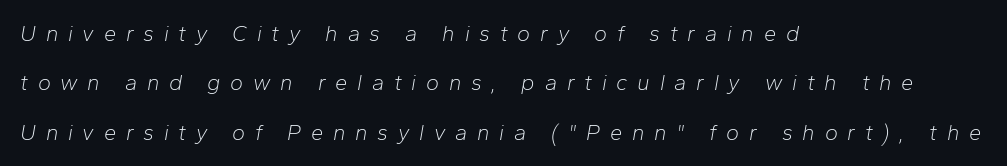
Q: Is the text bold? A: No.
Q: Is the text italic (slanted)? A: Yes, it leans right by about 10 degrees.
Q: Is the text underlined? A: No.
Q: How is the paragraph aligned? A: Left-aligned.
Q: Is the spacing between letters normal or unusually wide? A: Unusually wide.
Q: Is the spacing between lines tight, normal or loose? A: Loose.
